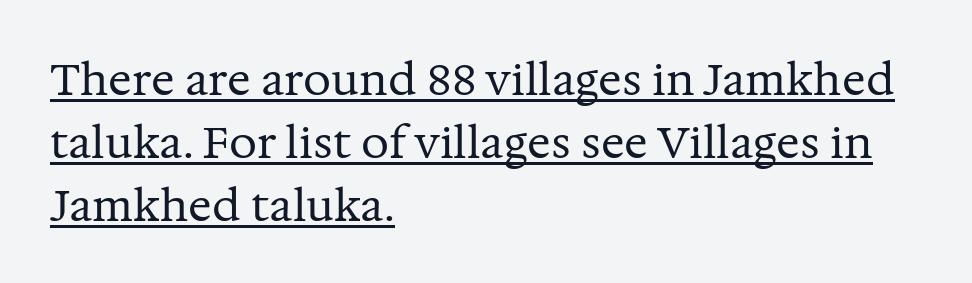
{"serif": "yes", "italic": "no", "bold": "no", "weight": "regular", "width": "normal", "stroke_contrast": "medium", "x_height": "medium", "monospaced": "no", "underline": "yes", "align": "left", "line_spacing": "normal", "line_spacing_ratio": 1.43, "letter_spacing": "normal", "letter_spacing_em": 0.0, "glyph_px": 44}
